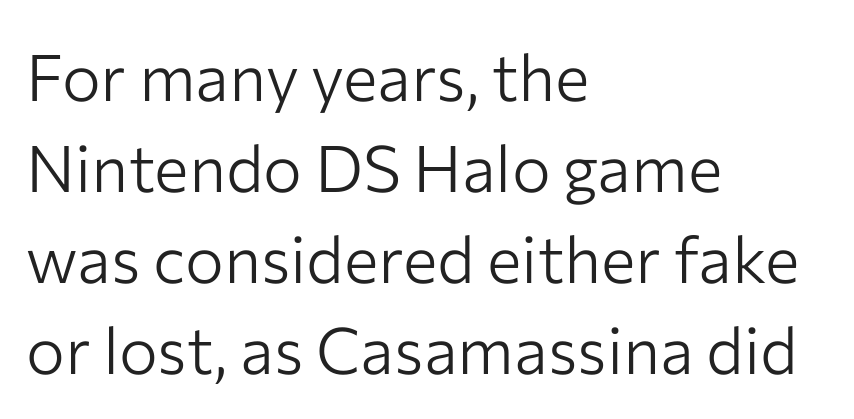
Type without underlining. Every stem runs plumb, perpendicular to the baseline. Nobody touched the tracking dial on this one. Classification — sans serif. Leading matches the norm, producing a regular column.
